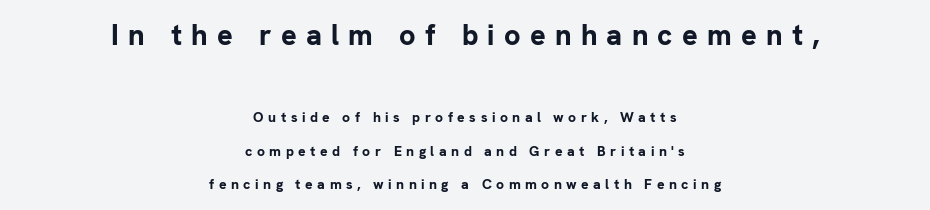
Caption: expanded tracking, letters set apart. Look at the glyph heights: the upper group is clearly the bigger setting. Both edges are ragged and mirror each other, which tells us the setting is centered. The passage shown is typed in a proportional face where columns would drift. The typesetting leans heavy: a genuine bold. No feet cap the strokes, marking this as sans-serif type.
